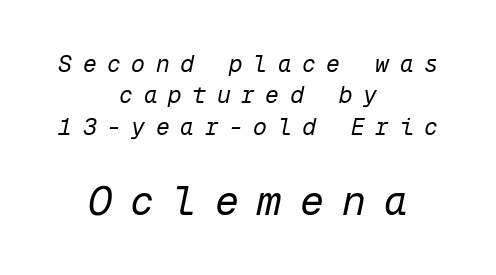
Q: Is the text bold? A: No.
Q: Is the text italic (slanted)? A: Yes, it leans right by about 12 degrees.
Q: Is the text underlined? A: No.
Q: How is the paragraph aligned? A: Centered.
Q: Is the spacing between letters normal or unusually wide? A: Unusually wide.
Q: Is the spacing between lines tight, normal or loose? A: Normal.
Q: Which block of text is set in a larger size, the first (top) or the second (bottom)? A: The second (bottom) one.
Q: Width (condensed, normal, or wide)? A: Normal.
Q: Stroke contrast? A: Low.
Q: x-height? A: Medium.
Q: Monospaced? A: Yes.
